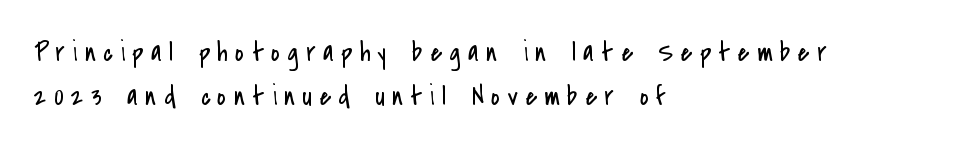
The image shows 27 px text type, upright; set left-aligned, normal line spacing (1.64x), unusually wide letter spacing (+0.28 em), not underlined.
